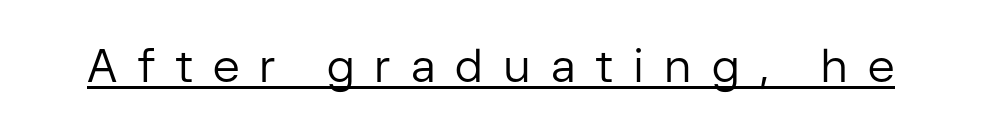
The image shows 46 px regular-weight sans-serif type, upright; set unusually wide letter spacing (+0.43 em), underlined; low stroke contrast and a medium x-height.
